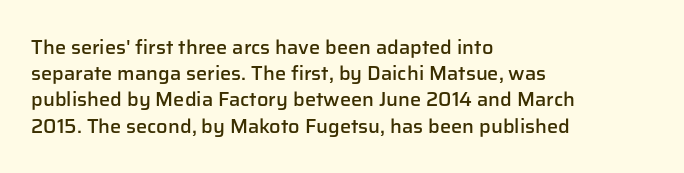
Q: Is the text bold? A: Semi-bold.
Q: Is the text italic (slanted)? A: No, it is upright.
Q: Is the text underlined? A: No.
Q: How is the paragraph aligned? A: Left-aligned.
Q: Is the spacing between letters normal or unusually wide? A: Normal.
Q: Is the spacing between lines tight, normal or loose? A: Normal.
